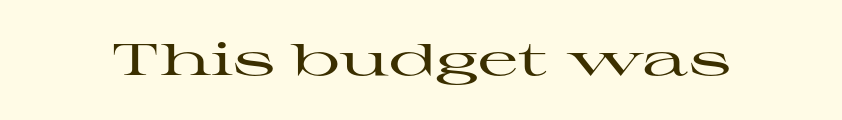
Descenders are the only things crossing below the line. This is serif lettering, the kind often seen in printed books. Compared with typical body copy, the letter spacing here is the same. Is this a fixed-width face? No — the glyphs have proportional, varying widths. Tall strokes in this sample are plumb rather than angled.
